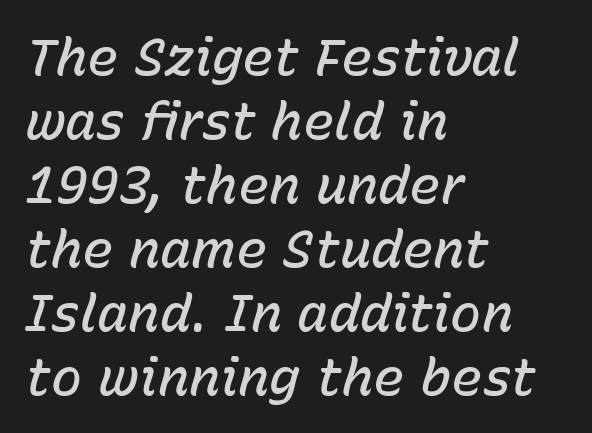
{"italic": "yes", "lean": "right", "slant_degrees": 15, "bold": "semi", "weight": "semibold", "width": "normal", "stroke_contrast": "low", "x_height": "medium", "monospaced": "no", "underline": "no", "align": "left", "line_spacing_ratio": 1.23, "letter_spacing": "normal", "letter_spacing_em": 0.0, "glyph_px": 52}
